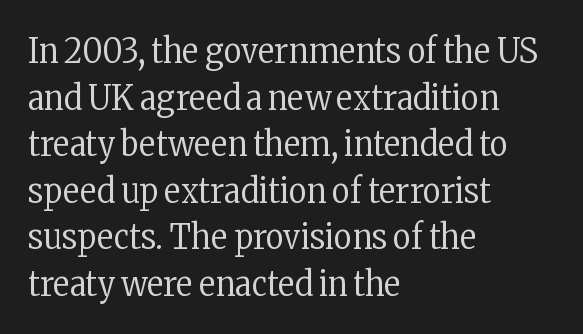
The image shows 35 px regular-weight, condensed serif type, upright; set left-aligned, normal line spacing (1.33x), normal letter spacing, not underlined; low stroke contrast and a medium x-height.
